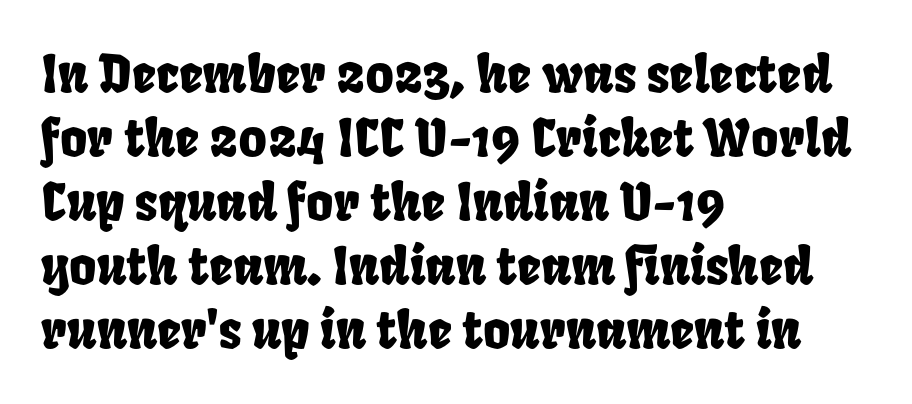
Here the designer chose a conventional face with non-uniform glyph widths. A classic flush-left, rag-right setting is used for this passage. Glyph-to-glyph distance matches everyday printed text. Check under the words: just untouched page.
